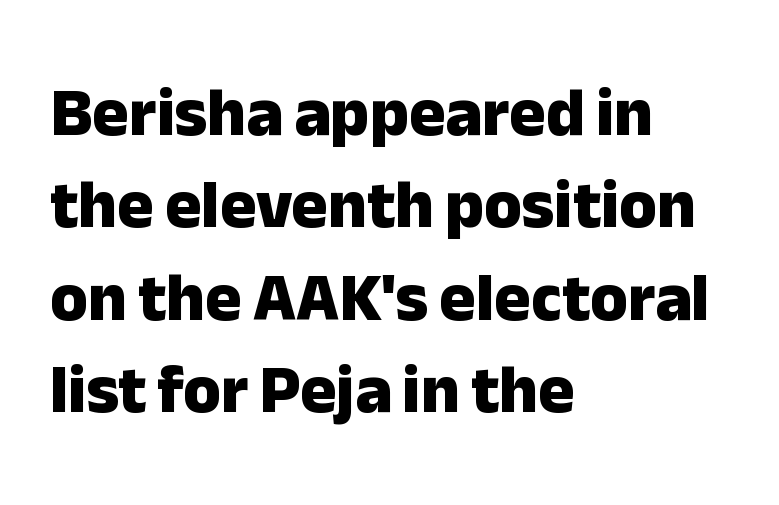
{"serif": "no", "italic": "no", "bold": "yes", "weight": "heavy", "width": "normal", "stroke_contrast": "low", "x_height": "medium", "monospaced": "no", "underline": "no", "align": "left", "line_spacing": "normal", "line_spacing_ratio": 1.36, "letter_spacing": "normal", "letter_spacing_em": 0.0, "glyph_px": 68}
